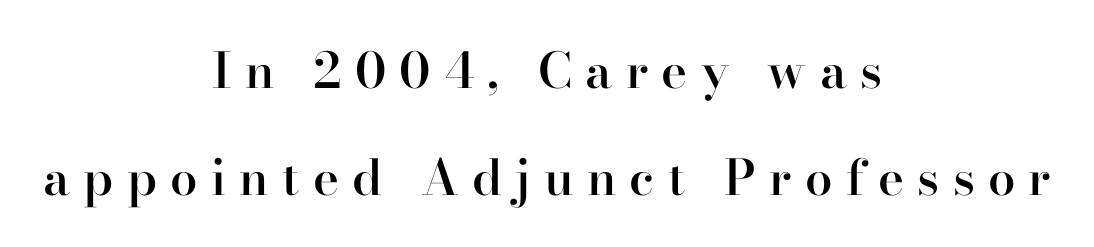
The image shows 49 px semibold serif type, upright; set centered, loose line spacing (2.18x), unusually wide letter spacing (+0.27 em), not underlined; high stroke contrast and a small x-height.
